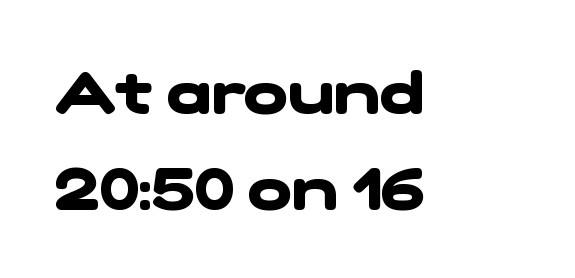
{"serif": "no", "bold": "yes", "weight": "heavy", "width": "wide", "stroke_contrast": "low", "x_height": "medium", "monospaced": "no", "underline": "no", "align": "left", "line_spacing": "normal", "line_spacing_ratio": 1.62, "letter_spacing": "normal", "letter_spacing_em": 0.0, "glyph_px": 59}
